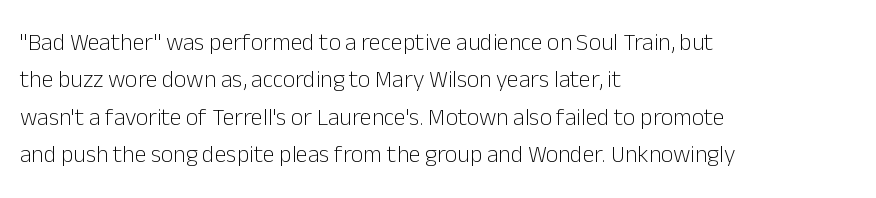
The image shows 24 px text type, upright; set left-aligned, normal line spacing (1.56x), normal letter spacing, not underlined.
